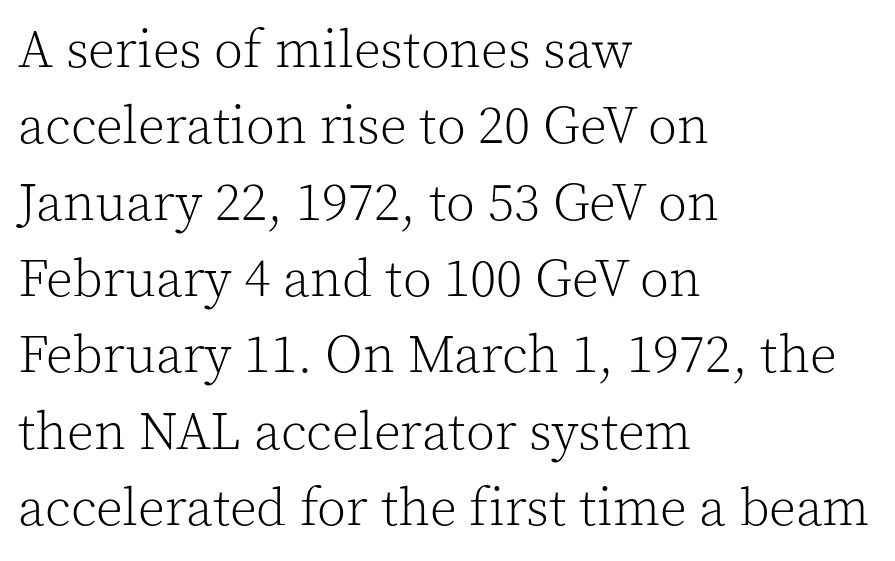
Q: Is the text bold? A: No.
Q: Is the text italic (slanted)? A: No, it is upright.
Q: Is the typeface a serif or a sans-serif typeface? A: Serif.
Q: Is the text underlined? A: No.
Q: How is the paragraph aligned? A: Left-aligned.
Q: Is the spacing between letters normal or unusually wide? A: Normal.
Q: Is the spacing between lines tight, normal or loose? A: Normal.
Q: Width (condensed, normal, or wide)? A: Normal.
Q: x-height? A: Medium.
Q: Monospaced? A: No.
